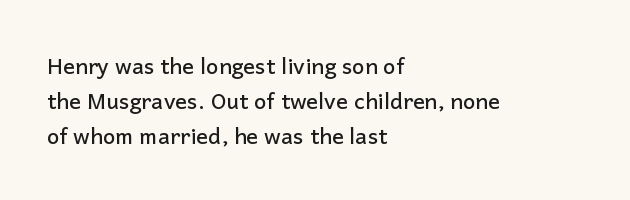
The image shows 22 px text type, upright; set left-aligned, normal line spacing (1.58x), normal letter spacing, not underlined.
